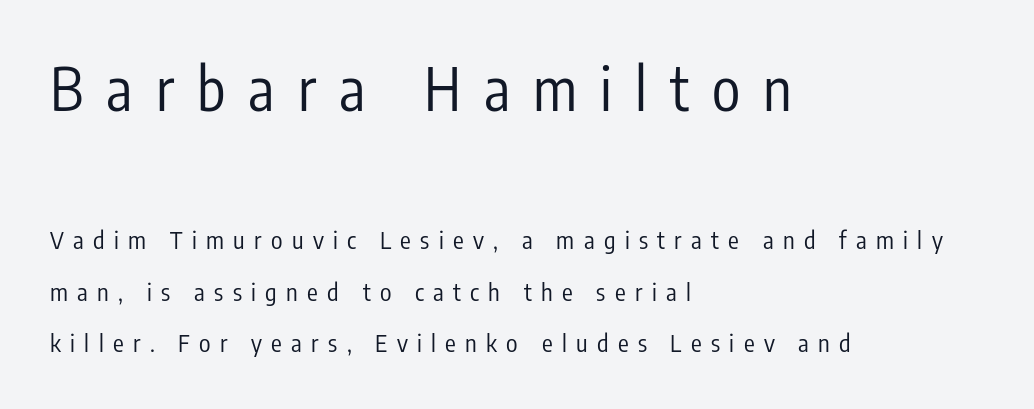
The image shows 59 px regular-weight, condensed sans-serif type, upright; set left-aligned, loose line spacing (2.15x), unusually wide letter spacing (+0.39 em), not underlined; the first (top) block is 2.46x larger; low stroke contrast and a medium x-height.
